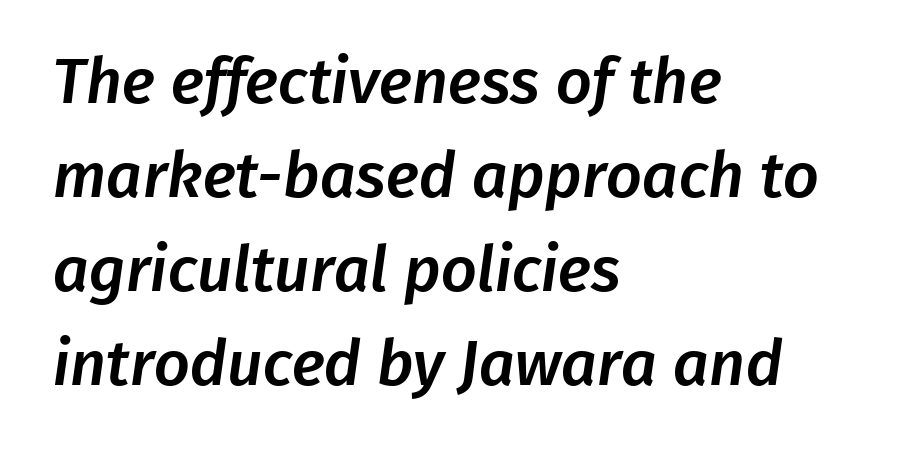
The image shows 63 px sans-serif type; set left-aligned, normal line spacing (1.49x), normal letter spacing, not underlined; low stroke contrast and a medium x-height.
